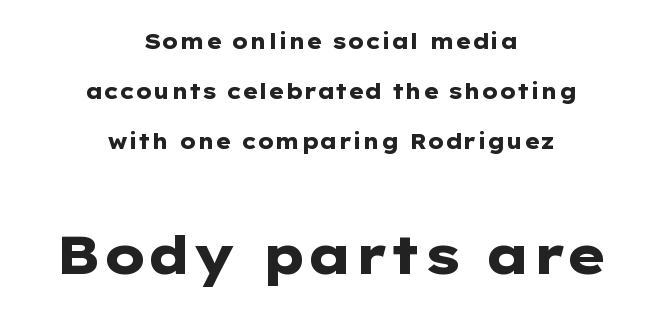
{"serif": "no", "italic": "no", "bold": "yes", "weight": "heavy", "width": "wide", "stroke_contrast": "low", "x_height": "medium", "monospaced": "no", "underline": "no", "align": "center", "line_spacing": "loose", "line_spacing_ratio": 2.39, "letter_spacing": "normal", "letter_spacing_em": 0.0, "larger_block": "second", "size_ratio": 2.52, "glyph_px": 53}
